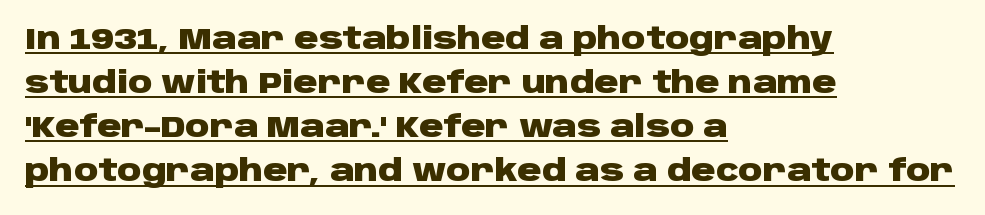
This sample keeps an unexceptional amount of space between lines. The face used here is rendered with its standard letterfit. Typographic density is high because the face is bold. Underlined type.
